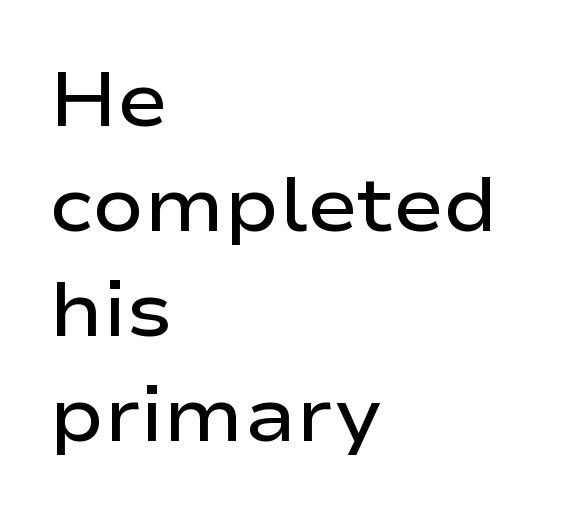
The image shows 76 px semibold, wide sans-serif type, upright; set left-aligned, normal line spacing (1.38x), normal letter spacing, not underlined; low stroke contrast and a medium x-height.
